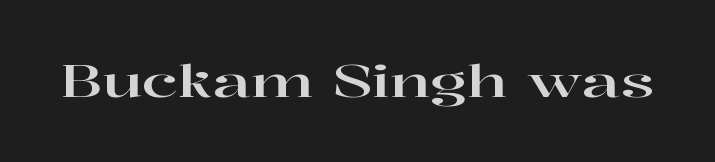
Descenders are the only things crossing below the line. This is serif lettering, the kind often seen in printed books. Compared with typical body copy, the letter spacing here is the same. Is this a fixed-width face? No — the glyphs have proportional, varying widths. Tall strokes in this sample are plumb rather than angled.
